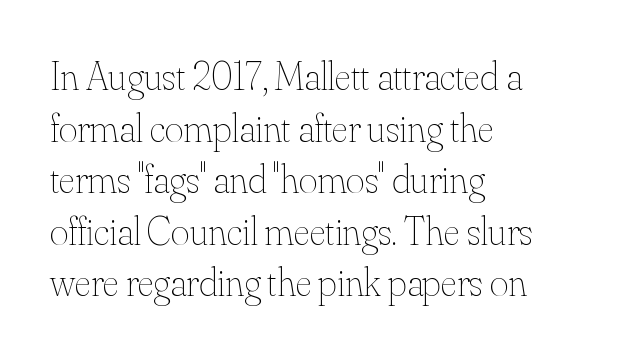
{"italic": "no", "bold": "no", "weight": "thin", "width": "normal", "stroke_contrast": "medium", "x_height": "small", "monospaced": "no", "underline": "no", "align": "left", "line_spacing": "normal", "line_spacing_ratio": 1.29, "letter_spacing": "normal", "letter_spacing_em": 0.0, "glyph_px": 40}
